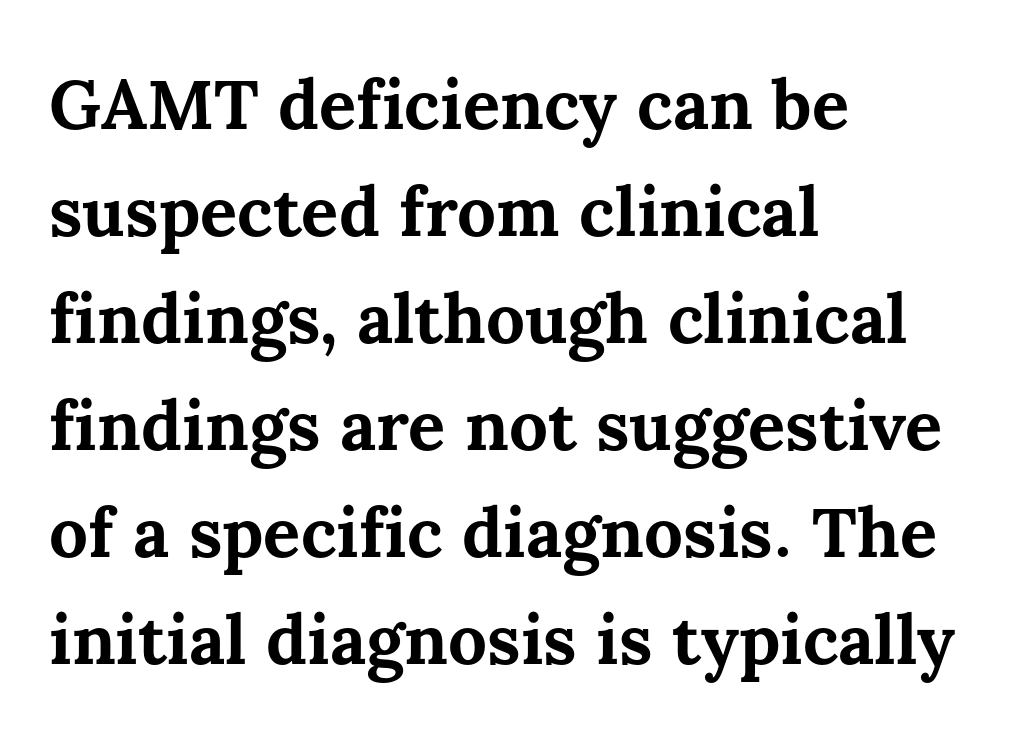
Q: Is the text bold? A: Yes.
Q: Is the text italic (slanted)? A: No, it is upright.
Q: Is the text underlined? A: No.
Q: How is the paragraph aligned? A: Left-aligned.
Q: Is the spacing between letters normal or unusually wide? A: Normal.
Q: Is the spacing between lines tight, normal or loose? A: Normal.
Q: Width (condensed, normal, or wide)? A: Normal.
Q: Stroke contrast? A: Medium.
Q: x-height? A: Medium.
Q: Monospaced? A: No.
